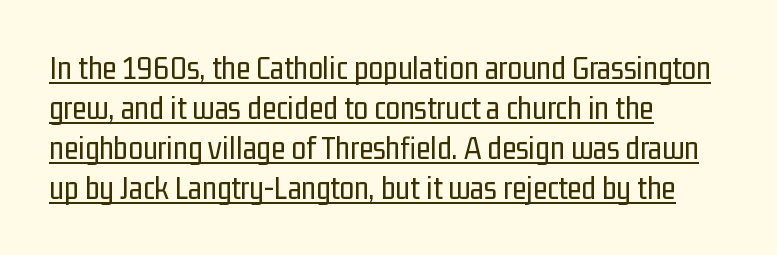
Q: Is the text bold? A: No.
Q: Is the text italic (slanted)? A: No, it is upright.
Q: Is the typeface a serif or a sans-serif typeface? A: Sans-serif.
Q: Is the text underlined? A: Yes.
Q: How is the paragraph aligned? A: Left-aligned.
Q: Is the spacing between letters normal or unusually wide? A: Normal.
Q: Width (condensed, normal, or wide)? A: Condensed.
Q: Stroke contrast? A: Low.
Q: x-height? A: Medium.
Q: Monospaced? A: No.
